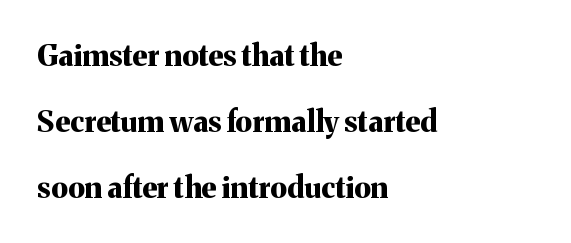
{"serif": "yes", "italic": "no", "bold": "yes", "weight": "bold", "width": "normal", "stroke_contrast": "medium", "x_height": "medium", "monospaced": "no", "underline": "no", "align": "left", "line_spacing": "loose", "line_spacing_ratio": 2.27, "letter_spacing": "normal", "letter_spacing_em": 0.0, "glyph_px": 29}
